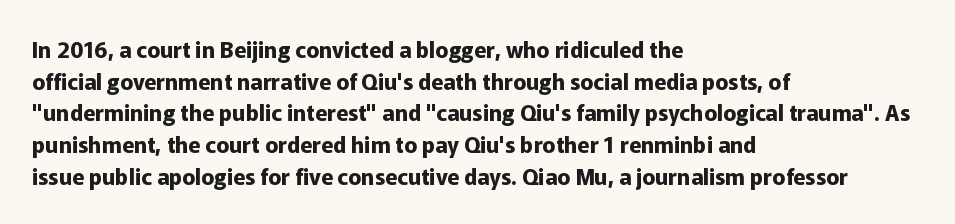
{"italic": "no", "bold": "yes", "underline": "no", "align": "left", "line_spacing": "normal", "line_spacing_ratio": 1.44, "letter_spacing": "normal", "letter_spacing_em": 0.0, "glyph_px": 22}
